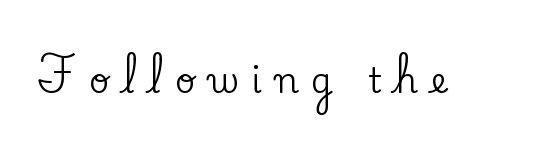
{"serif": "yes", "italic": "no", "width": "normal", "stroke_contrast": "low", "x_height": "small", "monospaced": "no", "underline": "no", "letter_spacing": "wide", "letter_spacing_em": 0.36, "glyph_px": 35}
